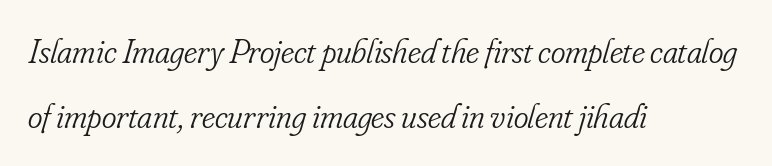
{"serif": "yes", "italic": "yes", "lean": "right", "slant_degrees": 16, "bold": "no", "weight": "light", "width": "condensed", "stroke_contrast": "low", "x_height": "small", "monospaced": "no", "underline": "no", "align": "left", "line_spacing_ratio": 1.87, "letter_spacing": "normal", "letter_spacing_em": 0.0, "glyph_px": 35}
